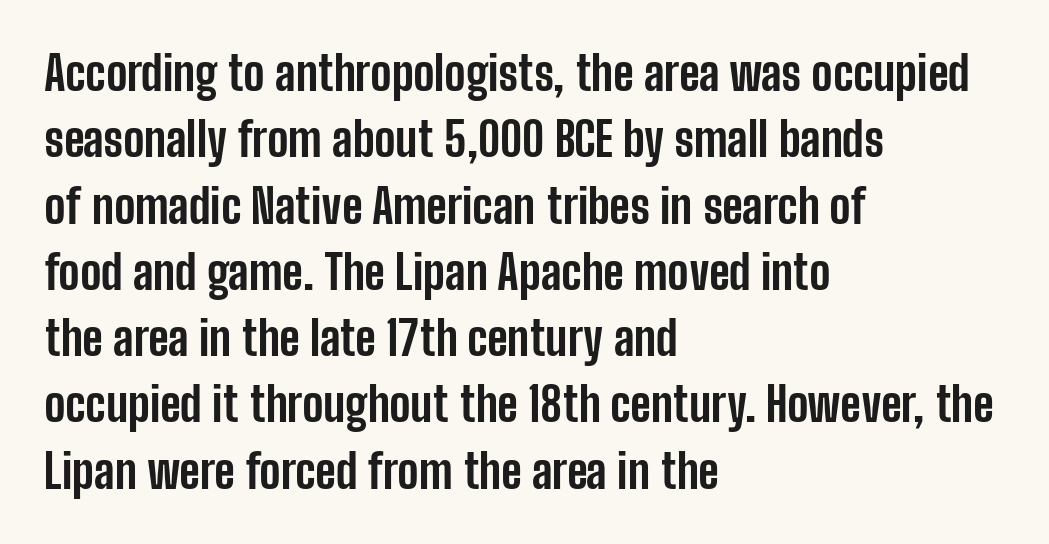
Q: Is the text bold? A: Yes.
Q: Is the text italic (slanted)? A: No, it is upright.
Q: Is the typeface a serif or a sans-serif typeface? A: Sans-serif.
Q: Is the text underlined? A: No.
Q: How is the paragraph aligned? A: Left-aligned.
Q: Is the spacing between letters normal or unusually wide? A: Normal.
Q: Is the spacing between lines tight, normal or loose? A: Normal.
Q: Width (condensed, normal, or wide)? A: Condensed.
Q: Stroke contrast? A: Low.
Q: x-height? A: Medium.
Q: Monospaced? A: No.
